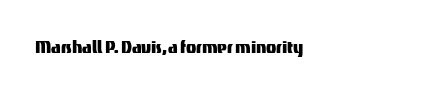
{"italic": "no", "underline": "no", "align": "left", "letter_spacing": "normal", "letter_spacing_em": 0.0, "glyph_px": 21}
